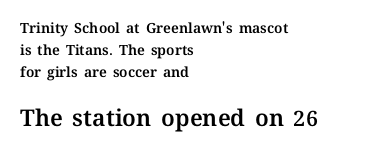
Q: Is the text italic (slanted)? A: No, it is upright.
Q: Is the text underlined? A: No.
Q: How is the paragraph aligned? A: Left-aligned.
Q: Is the spacing between letters normal or unusually wide? A: Normal.
Q: Is the spacing between lines tight, normal or loose? A: Normal.
Q: Which block of text is set in a larger size, the first (top) or the second (bottom)? A: The second (bottom) one.
